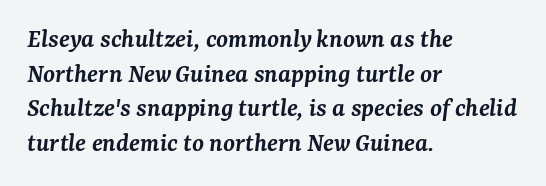
The image shows 27 px text type, italic (leaning right); set left-aligned, normal line spacing (1.28x), normal letter spacing, not underlined.
